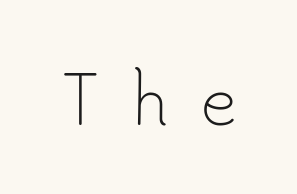
Observe the wide spacing: letters keep a clear distance from each other. Descenders are the only things crossing below the line. Is this a sans? Yes — the strokes have no serifs. Is this a heavy cut? Hardly; it is regular or lighter.
